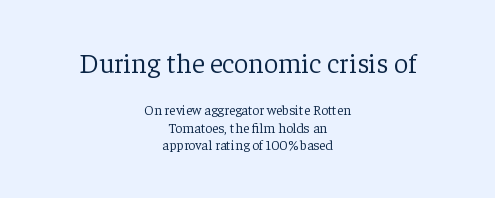
Q: Is the text bold? A: No.
Q: Is the text italic (slanted)? A: No, it is upright.
Q: Is the typeface a serif or a sans-serif typeface? A: Serif.
Q: Is the text underlined? A: No.
Q: How is the paragraph aligned? A: Centered.
Q: Is the spacing between letters normal or unusually wide? A: Normal.
Q: Is the spacing between lines tight, normal or loose? A: Normal.
Q: Which block of text is set in a larger size, the first (top) or the second (bottom)? A: The first (top) one.
Q: Width (condensed, normal, or wide)? A: Normal.
Q: Stroke contrast? A: Low.
Q: x-height? A: Medium.
Q: Monospaced? A: No.
